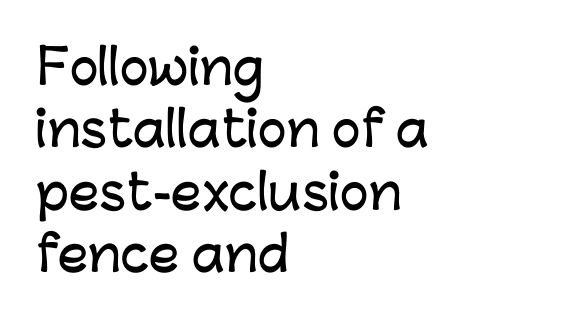
Typeset ragged right — the left edge is the straight one. These lines are rendered in a variable-pitch font. Decoration check: the copy has no underline. In terms of letterspacing, this is plain default setting. When letters stand straight like this, we call the style roman or upright. The leading is moderate, giving the passage an even texture.
